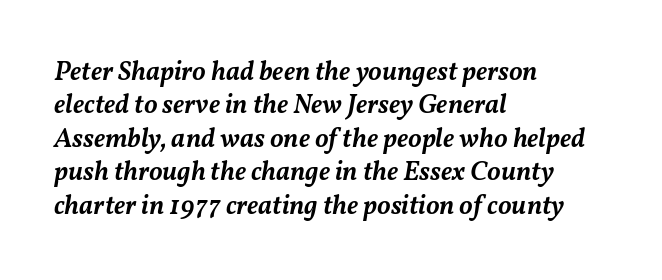
Observe the ordinary spacing: letters are neighbours, not strangers. The sample has been set in demibold, a notch under bold. The axis of the letterforms is tilted away from vertical. The lines in this sample share a left origin and differ only in where they stop.
